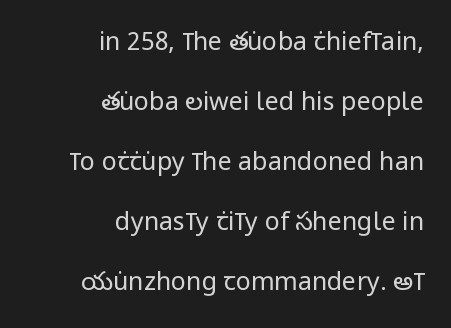
Q: Is the text bold? A: No.
Q: Is the text italic (slanted)? A: No, it is upright.
Q: Is the text underlined? A: No.
Q: How is the paragraph aligned? A: Right-aligned.
Q: Is the spacing between letters normal or unusually wide? A: Normal.
Q: Is the spacing between lines tight, normal or loose? A: Loose.
